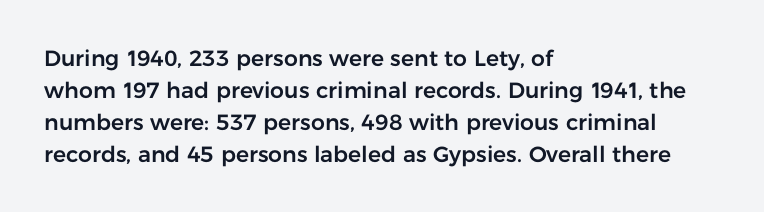
The image shows 22 px text type, upright; set left-aligned, normal line spacing (1.45x), normal letter spacing, not underlined.
